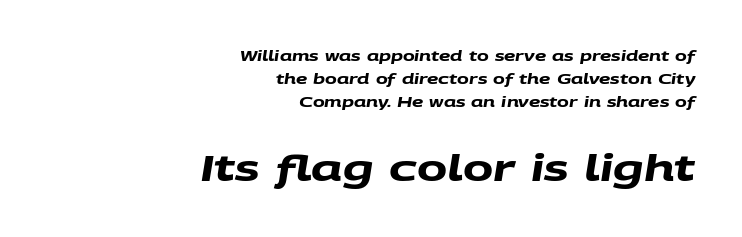
Does the weight exceed regular? Yes, all the way to bold. A sans-serif font was chosen for this passage. Typesetter's note — lower block bumped up in size, upper block left smaller. The gap between lines stays unmarked. Compared with typical body copy, the letter spacing here is the same. Notice how the passage keeps a crisp vertical edge on the right only.
